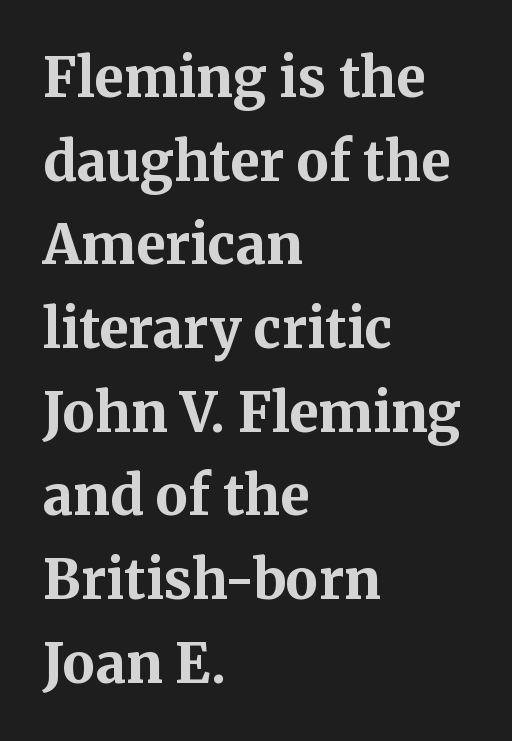
Q: Is the text bold? A: Yes.
Q: Is the text italic (slanted)? A: No, it is upright.
Q: Is the typeface a serif or a sans-serif typeface? A: Serif.
Q: Is the text underlined? A: No.
Q: How is the paragraph aligned? A: Left-aligned.
Q: Is the spacing between letters normal or unusually wide? A: Normal.
Q: Is the spacing between lines tight, normal or loose? A: Normal.
Q: Width (condensed, normal, or wide)? A: Normal.
Q: Stroke contrast? A: Medium.
Q: x-height? A: Medium.
Q: Monospaced? A: No.
